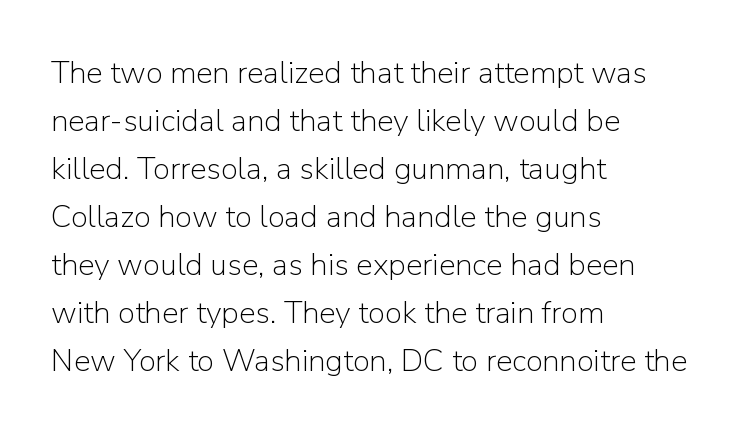
Posture: straight, roman, zero tilt. Is this a heavy cut? Hardly; it is regular or lighter. The passage shown is not underscored anywhere. The rows are spaced the way most documents space them. Spacing verdict: proportional, widths tailored to each character. How are the letters spaced? Ordinarily, with no added tracking.
